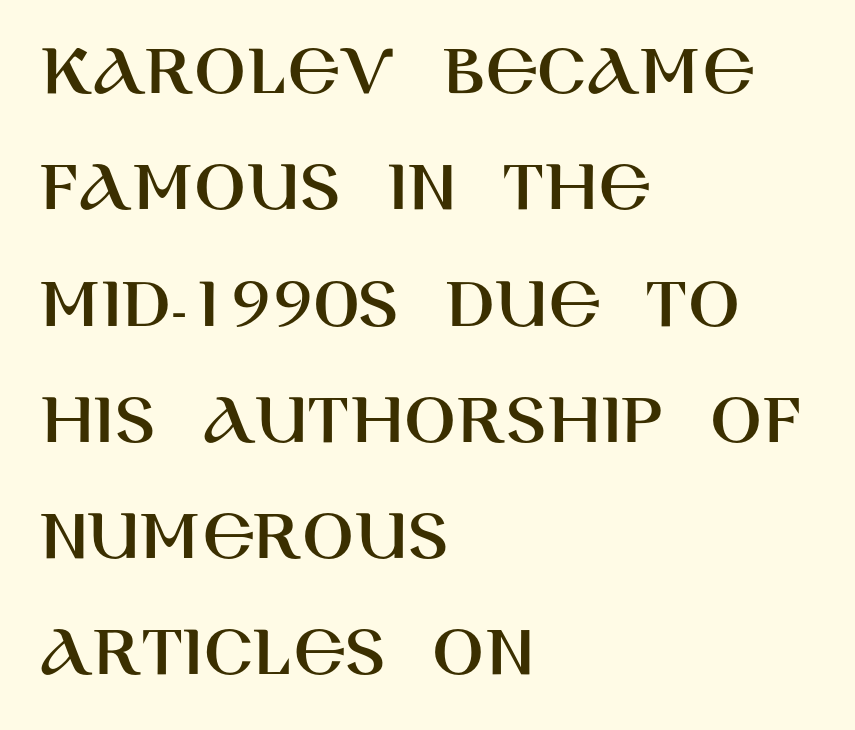
Q: Is the text italic (slanted)? A: No, it is upright.
Q: Is the typeface a serif or a sans-serif typeface? A: Sans-serif.
Q: Is the text underlined? A: No.
Q: How is the paragraph aligned? A: Left-aligned.
Q: Is the spacing between letters normal or unusually wide? A: Normal.
Q: Is the spacing between lines tight, normal or loose? A: Normal.
Q: Width (condensed, normal, or wide)? A: Normal.
Q: Stroke contrast? A: High.
Q: x-height? A: Large.
Q: Monospaced? A: No.
